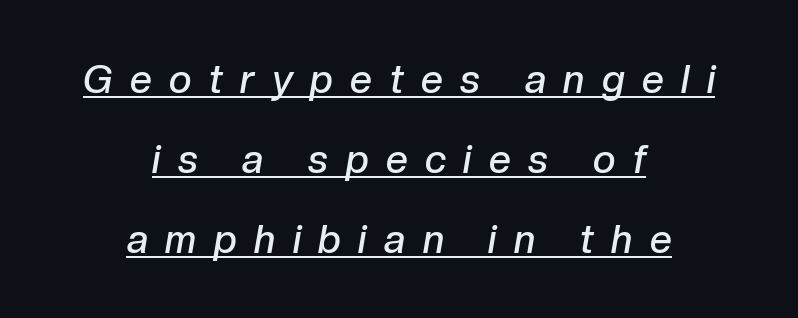
Q: Is the text bold? A: Semi-bold.
Q: Is the text italic (slanted)? A: Yes, it leans right by about 10 degrees.
Q: Is the text underlined? A: Yes.
Q: How is the paragraph aligned? A: Centered.
Q: Is the spacing between letters normal or unusually wide? A: Unusually wide.
Q: Is the spacing between lines tight, normal or loose? A: Loose.
Q: Width (condensed, normal, or wide)? A: Normal.
Q: Stroke contrast? A: Low.
Q: x-height? A: Medium.
Q: Monospaced? A: No.
